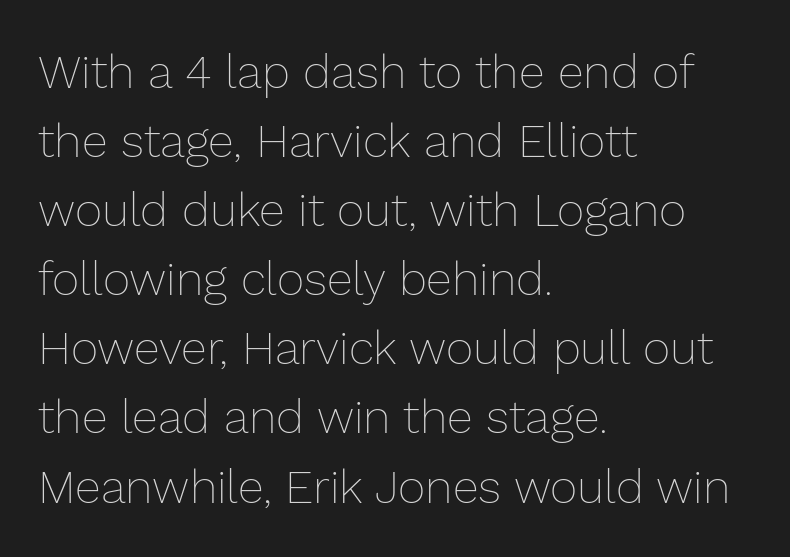
Q: Is the text bold? A: No.
Q: Is the text italic (slanted)? A: No, it is upright.
Q: Is the text underlined? A: No.
Q: How is the paragraph aligned? A: Left-aligned.
Q: Is the spacing between letters normal or unusually wide? A: Normal.
Q: Is the spacing between lines tight, normal or loose? A: Normal.
Q: Width (condensed, normal, or wide)? A: Normal.
Q: Stroke contrast? A: Low.
Q: x-height? A: Medium.
Q: Monospaced? A: No.
